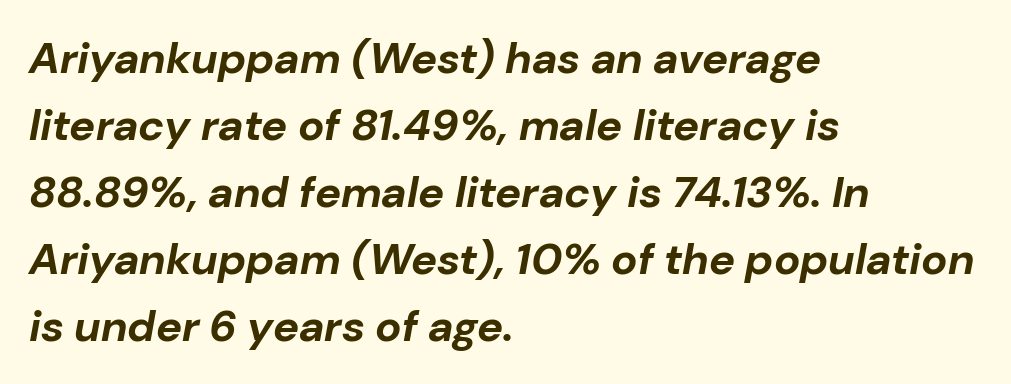
Q: Is the text bold? A: Yes.
Q: Is the text italic (slanted)? A: Yes, it leans right by about 10 degrees.
Q: Is the text underlined? A: No.
Q: How is the paragraph aligned? A: Left-aligned.
Q: Is the spacing between letters normal or unusually wide? A: Normal.
Q: Is the spacing between lines tight, normal or loose? A: Normal.
Q: Width (condensed, normal, or wide)? A: Normal.
Q: Stroke contrast? A: Low.
Q: x-height? A: Medium.
Q: Monospaced? A: No.
